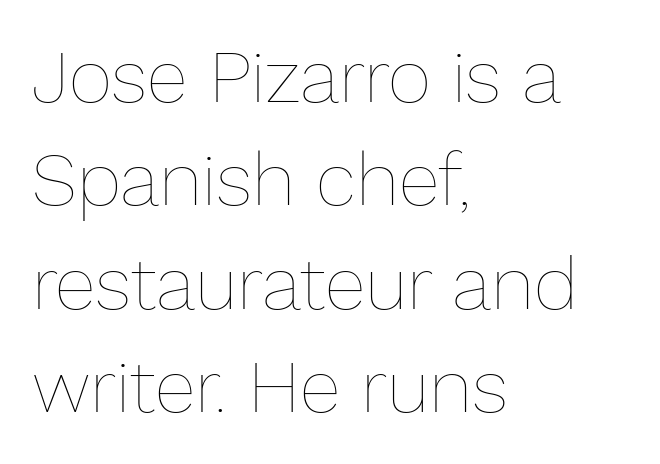
Q: Is the text bold? A: No.
Q: Is the text italic (slanted)? A: No, it is upright.
Q: Is the text underlined? A: No.
Q: How is the paragraph aligned? A: Left-aligned.
Q: Is the spacing between letters normal or unusually wide? A: Normal.
Q: Is the spacing between lines tight, normal or loose? A: Normal.
Q: Width (condensed, normal, or wide)? A: Normal.
Q: Stroke contrast? A: Low.
Q: x-height? A: Medium.
Q: Monospaced? A: No.
